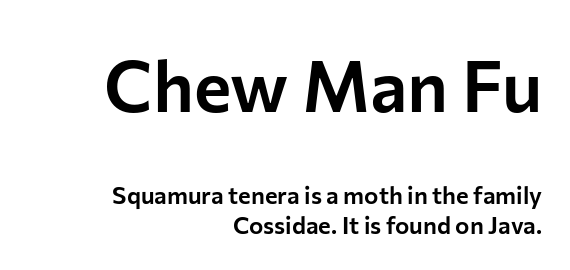
{"serif": "no", "italic": "no", "width": "normal", "stroke_contrast": "low", "x_height": "medium", "monospaced": "no", "underline": "no", "align": "right", "line_spacing": "normal", "line_spacing_ratio": 1.27, "letter_spacing": "normal", "letter_spacing_em": 0.0, "larger_block": "first", "size_ratio": 2.96, "glyph_px": 71}
